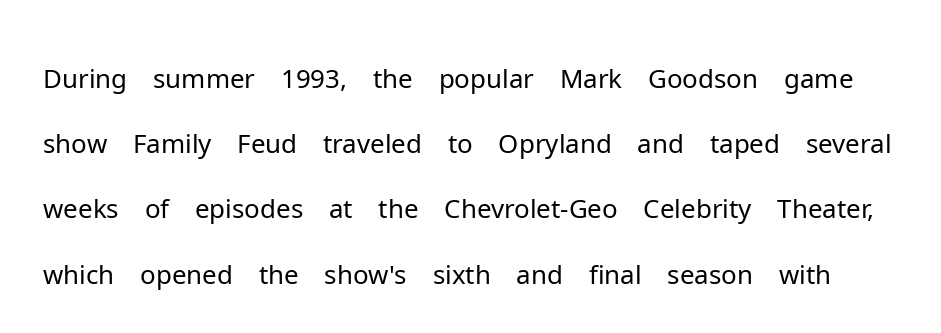
The image shows 53 px light sans-serif type, upright; set line spacing 1.23x, normal letter spacing, not underlined; low stroke contrast and a medium x-height.
